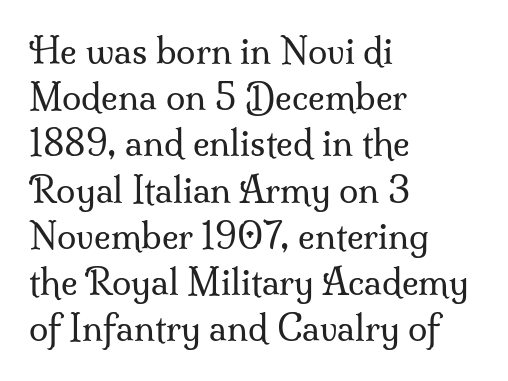
Q: Is the text bold? A: No.
Q: Is the text italic (slanted)? A: No, it is upright.
Q: Is the typeface a serif or a sans-serif typeface? A: Serif.
Q: Is the text underlined? A: No.
Q: How is the paragraph aligned? A: Left-aligned.
Q: Is the spacing between letters normal or unusually wide? A: Normal.
Q: Is the spacing between lines tight, normal or loose? A: Normal.
Q: Width (condensed, normal, or wide)? A: Normal.
Q: Stroke contrast? A: Medium.
Q: x-height? A: Small.
Q: Monospaced? A: No.
